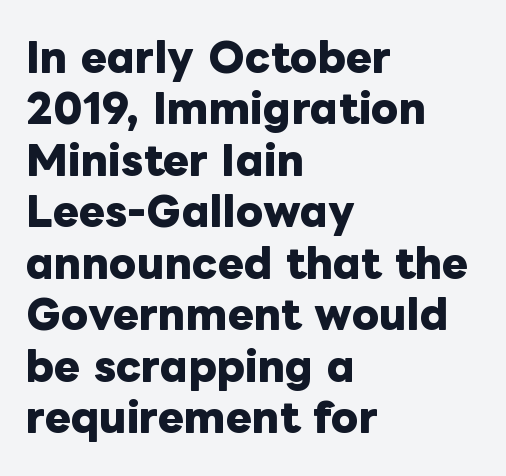
{"italic": "no", "bold": "yes", "weight": "heavy", "width": "normal", "stroke_contrast": "low", "x_height": "medium", "monospaced": "no", "underline": "no", "align": "left", "line_spacing": "normal", "line_spacing_ratio": 1.32, "letter_spacing": "normal", "letter_spacing_em": 0.0, "glyph_px": 39}
